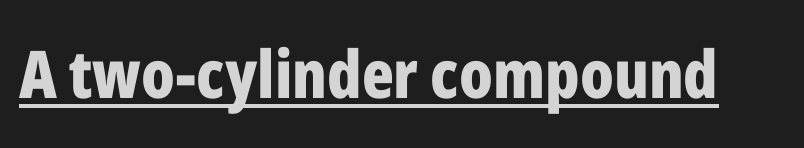
What weight is shown? A full bold with thick strokes. Rendered with straight, roman letterforms. Letter spacing: default. This is sans-serif lettering, the kind often seen on screens and signage. The passage shown is typed in a proportional face where columns would drift.
